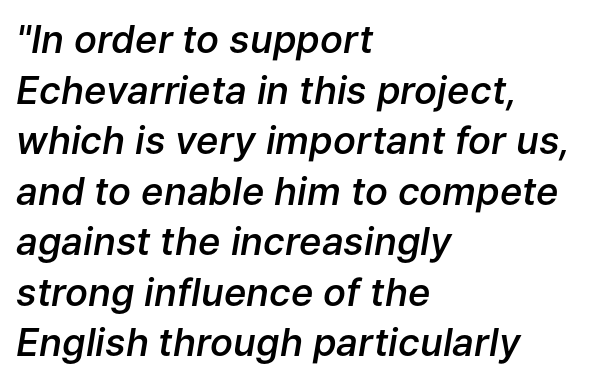
Q: Is the text bold? A: Semi-bold.
Q: Is the text italic (slanted)? A: Yes, it leans right by about 9 degrees.
Q: Is the text underlined? A: No.
Q: How is the paragraph aligned? A: Left-aligned.
Q: Is the spacing between letters normal or unusually wide? A: Normal.
Q: Is the spacing between lines tight, normal or loose? A: Normal.
Q: Width (condensed, normal, or wide)? A: Normal.
Q: Stroke contrast? A: Low.
Q: x-height? A: Medium.
Q: Monospaced? A: No.
